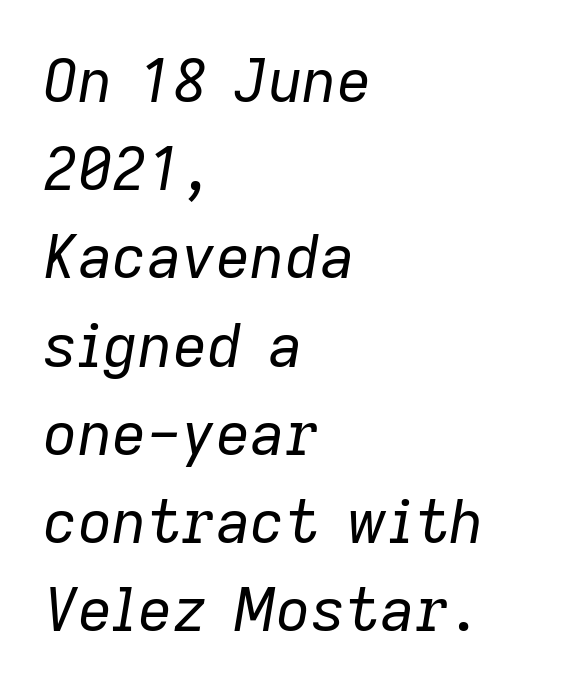
The letters are slanted; this is an italic face. Each word holds together tightly as a unit, with standard inter-letter gaps. Is the type heavy? It reads as light-to-regular instead. Interline gaps are of average width in this sample. Note the varied advance widths — an 'i' is clearly narrower than an 'm'.
